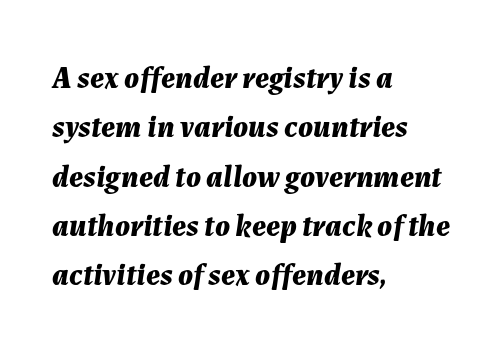
Q: Is the text bold? A: Yes.
Q: Is the text italic (slanted)? A: Yes, it leans right by about 7 degrees.
Q: Is the text underlined? A: No.
Q: How is the paragraph aligned? A: Left-aligned.
Q: Is the spacing between letters normal or unusually wide? A: Normal.
Q: Is the spacing between lines tight, normal or loose? A: Normal.
Q: Width (condensed, normal, or wide)? A: Normal.
Q: Stroke contrast? A: Medium.
Q: x-height? A: Medium.
Q: Monospaced? A: No.
